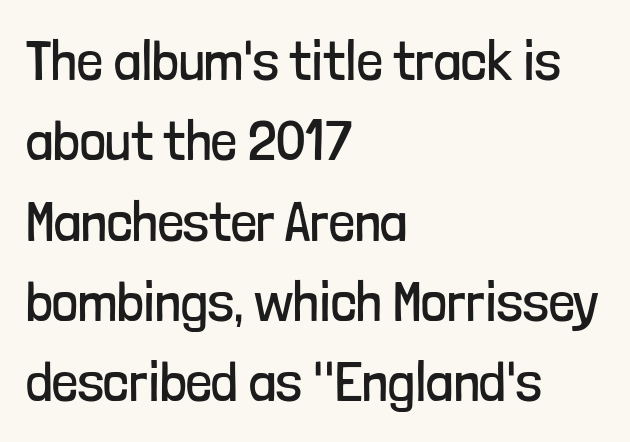
Character widths vary here, with narrow letters taking less room than wide ones. Stem width sits at or under what a default text font uses. The paragraph shown leans on its left margin. Standard letterfit; no display-style spreading of the glyphs.
